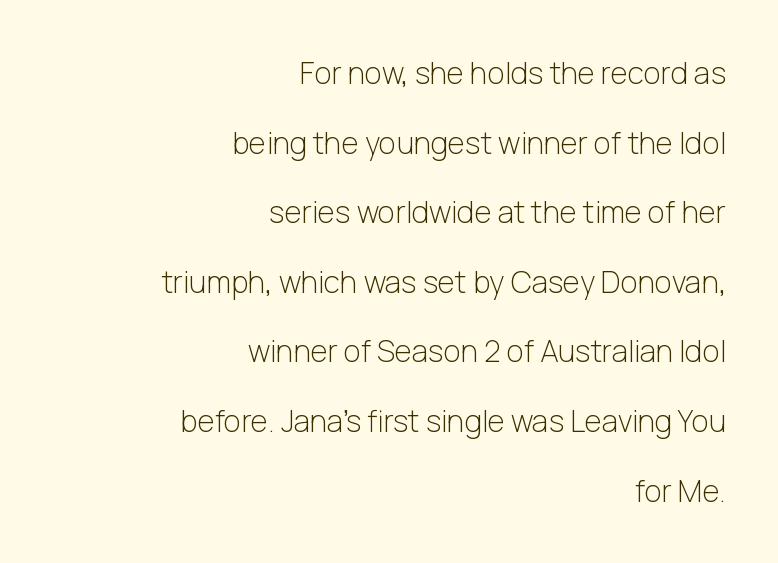
Is the letter spacing exaggerated? No — it looks like the ordinary default. The font's upright variant was chosen for this text. Proportional: the letters do not fall into vertical columns. The space between consecutive lines is lavish.
